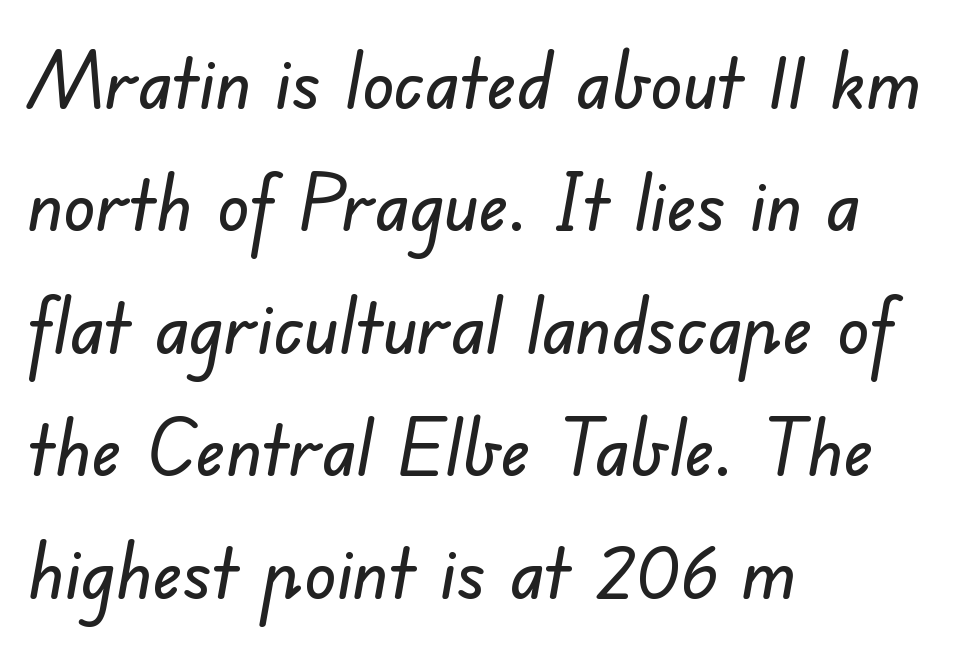
Q: Is the typeface a serif or a sans-serif typeface? A: Sans-serif.
Q: Is the text underlined? A: No.
Q: How is the paragraph aligned? A: Left-aligned.
Q: Is the spacing between letters normal or unusually wide? A: Normal.
Q: Is the spacing between lines tight, normal or loose? A: Normal.
Q: Width (condensed, normal, or wide)? A: Normal.
Q: Stroke contrast? A: Low.
Q: x-height? A: Small.
Q: Monospaced? A: No.
